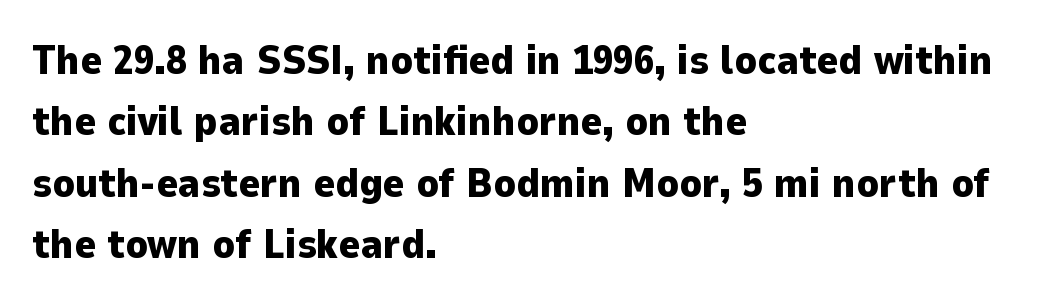
In terms of posture, this sample is upright. Look at the tracking — it's just the regular setting, nothing added. Compared with an ordinary text face, these strokes are far heavier — a full bold. The glyphs in this specimen are sans serif. You could not count columns in this text — the font is proportionally spaced. Anything drawn beneath the words? Only blank space.
